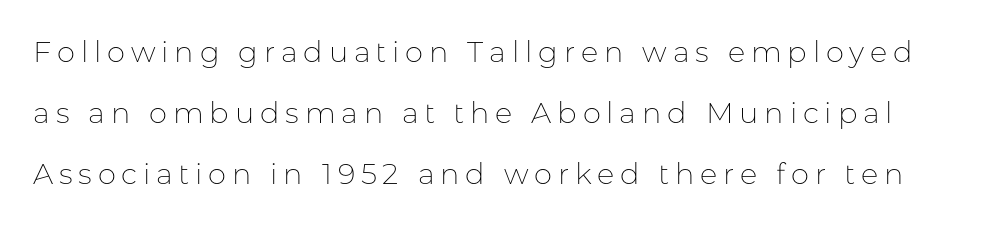
Q: Is the text bold? A: No.
Q: Is the text italic (slanted)? A: No, it is upright.
Q: Is the typeface a serif or a sans-serif typeface? A: Sans-serif.
Q: Is the text underlined? A: No.
Q: Is the spacing between letters normal or unusually wide? A: Unusually wide.
Q: Is the spacing between lines tight, normal or loose? A: Loose.
Q: Width (condensed, normal, or wide)? A: Normal.
Q: Stroke contrast? A: Low.
Q: x-height? A: Medium.
Q: Monospaced? A: No.
